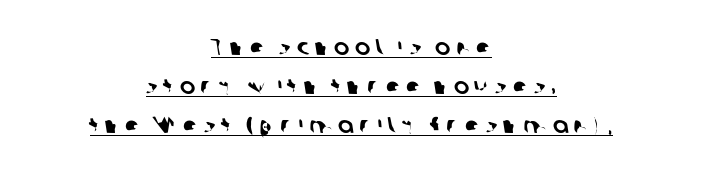
Q: Is the text underlined? A: Yes.
Q: How is the paragraph aligned? A: Centered.
Q: Is the spacing between letters normal or unusually wide? A: Unusually wide.
Q: Is the spacing between lines tight, normal or loose? A: Normal.
